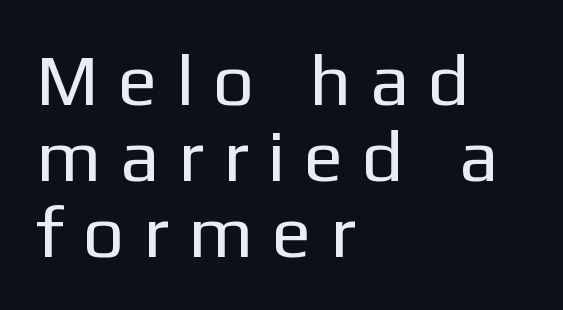
Characters follow at a spacing far wider than the type designer built in. Caption: multi-line text, flush left, ragged right. Tightly led — the rows are bunched. The face looks like a standard text weight, possibly lighter. The passage shown is not underscored anywhere.
